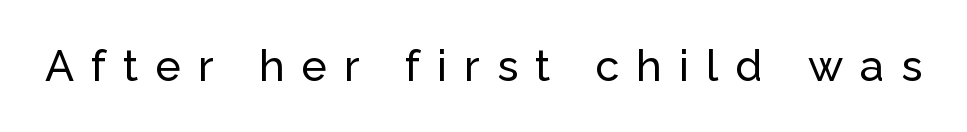
The image shows 43 px sans-serif type, upright; set unusually wide letter spacing (+0.4 em), not underlined; low stroke contrast and a medium x-height.
